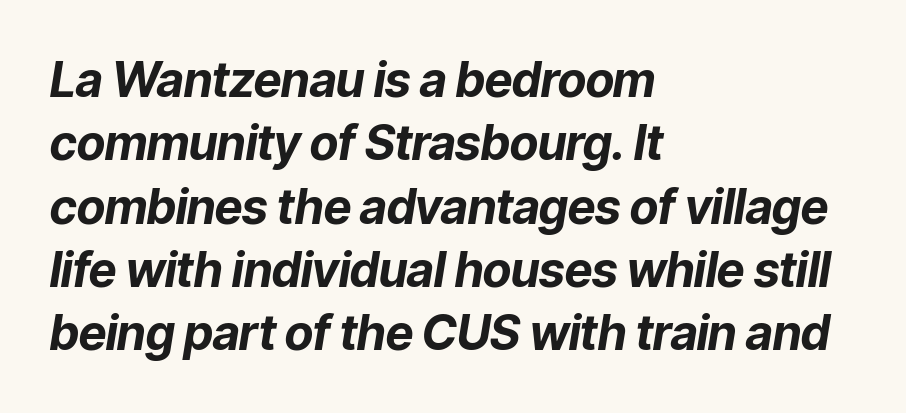
The image shows 48 px bold type, italic (leaning right); set left-aligned, normal line spacing (1.32x), normal letter spacing, not underlined; low stroke contrast and a medium x-height.
